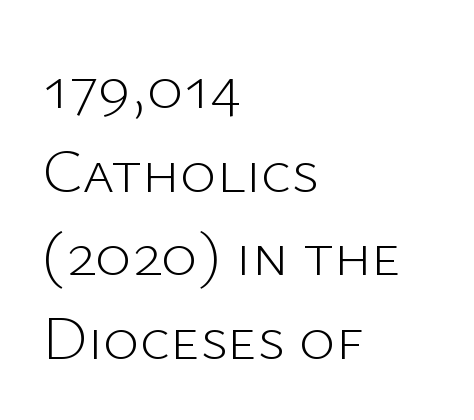
The image shows 62 px light sans-serif type, upright; set left-aligned, normal line spacing (1.35x), normal letter spacing, not underlined; low stroke contrast and a medium x-height.
